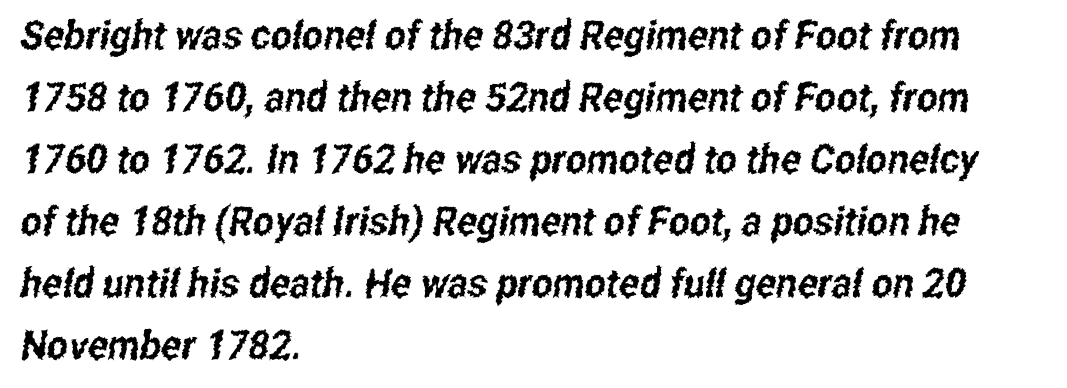
The block of text has a typical density, with ordinary space between rows. The rendering uses natural spacing where letterforms have individual widths. This sample is left-justified, so line endings fall wherever the words run out. Regarding serifs, this sample does without them.
